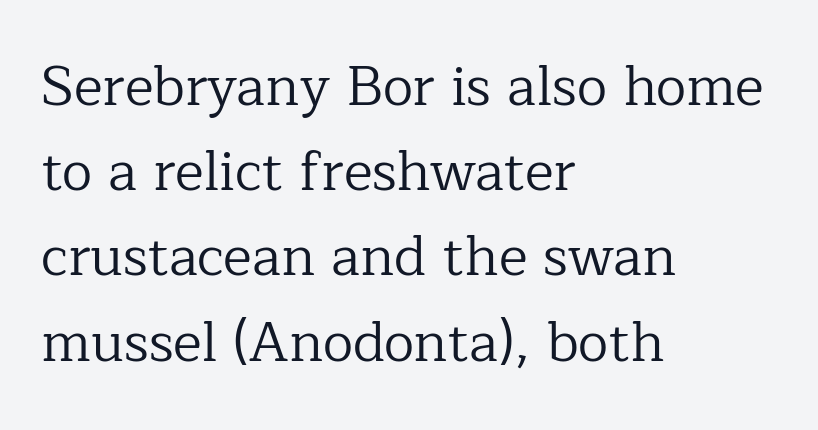
{"serif": "yes", "italic": "no", "bold": "no", "weight": "regular", "width": "normal", "stroke_contrast": "low", "x_height": "medium", "monospaced": "no", "underline": "no", "align": "left", "line_spacing": "normal", "line_spacing_ratio": 1.55, "letter_spacing": "normal", "letter_spacing_em": 0.0, "glyph_px": 55}
